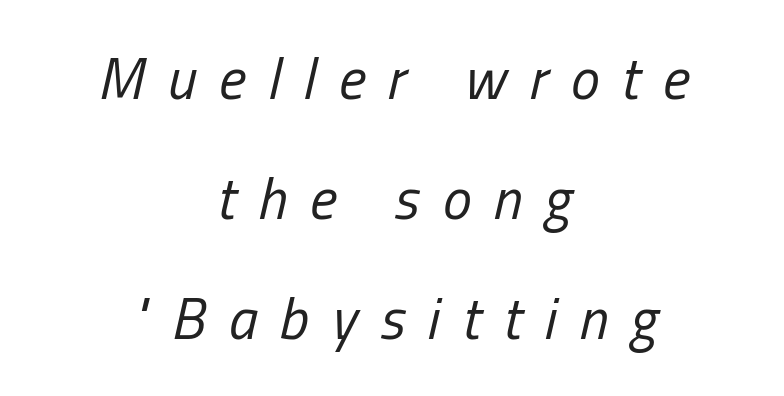
The image shows 58 px regular-weight, condensed type, italic (leaning right); set centered, loose line spacing (2.07x), unusually wide letter spacing (+0.39 em), not underlined; low stroke contrast and a medium x-height.
